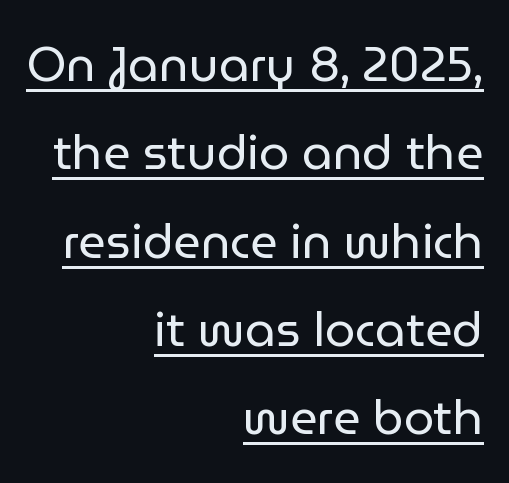
The rendering shows plain stroke endings on the letterforms — a sans-serif design. The typesetter has applied underlining to the passage shown. Stroke mass is kept to a normal reading level or below. Is there any slant? The stems are plumb. Think of a printed novel: that variable character pitch is what you see here. What stands out about the letter spacing? Nothing — it is the standard amount.
